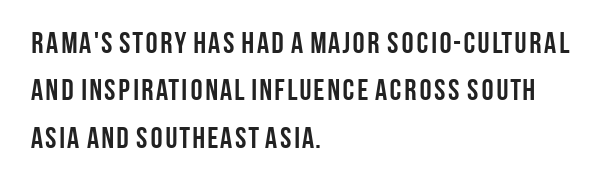
What's the leading like? Ordinary, nothing unusual. There is no visible air inserted between adjacent glyphs. Does the weight exceed regular? Yes, all the way to bold. The face used here is proportionally spaced, like ordinary book or web type. The lettering holds an erect, upright posture throughout.
